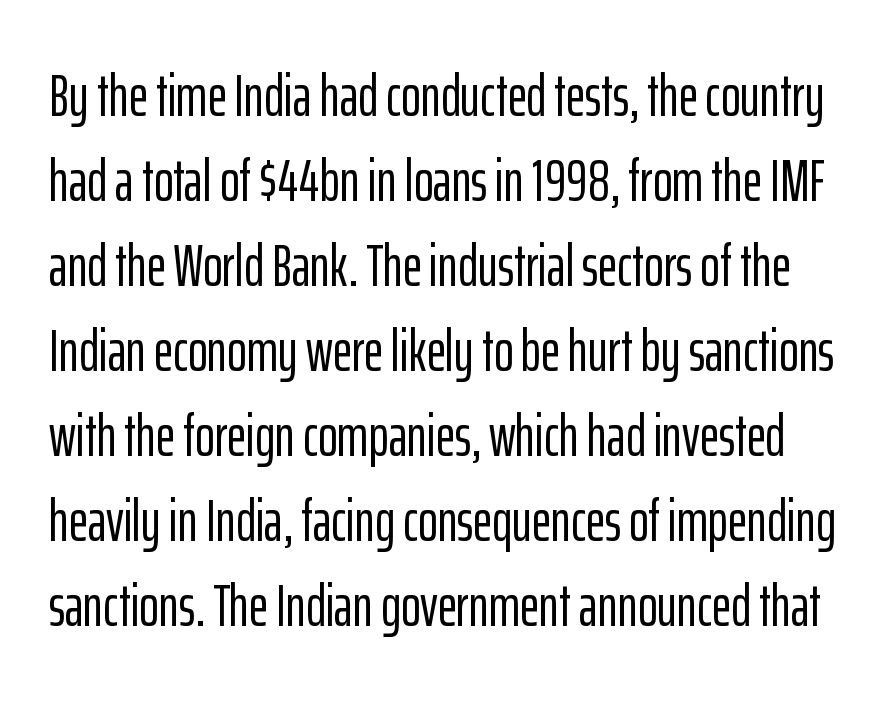
Each letter keeps its own natural width here, so spacing adapts to shape. Is the letter spacing exaggerated? No — it looks like the ordinary default. The strip under each line holds only bare page. Compared with typical paragraphs, the rows here are spaced about the same.
